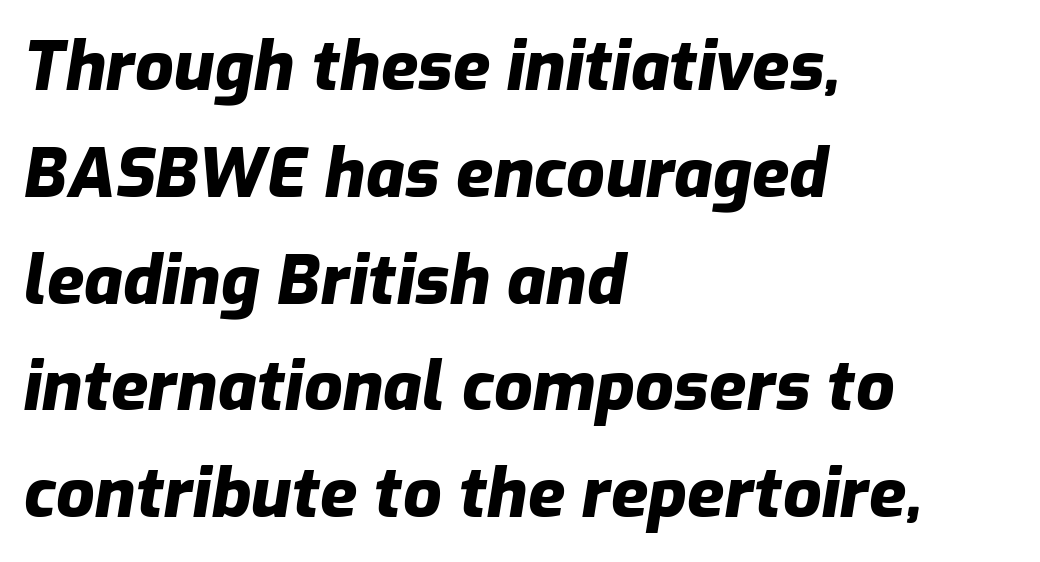
The image shows 68 px heavy type, italic (leaning right); set left-aligned, normal line spacing (1.57x), normal letter spacing, not underlined; low stroke contrast and a medium x-height.
